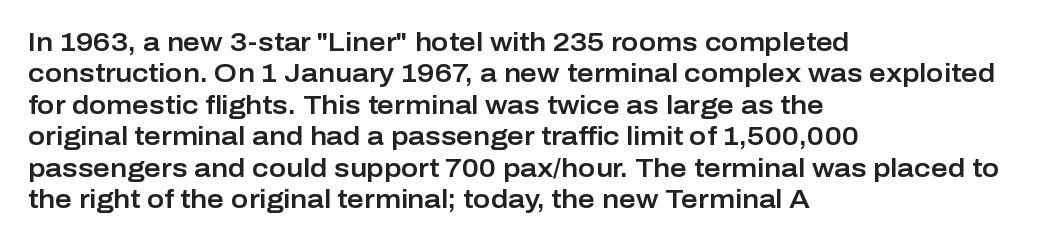
The image shows 26 px text type, upright; set left-aligned, line spacing 1.21x, normal letter spacing, not underlined.
